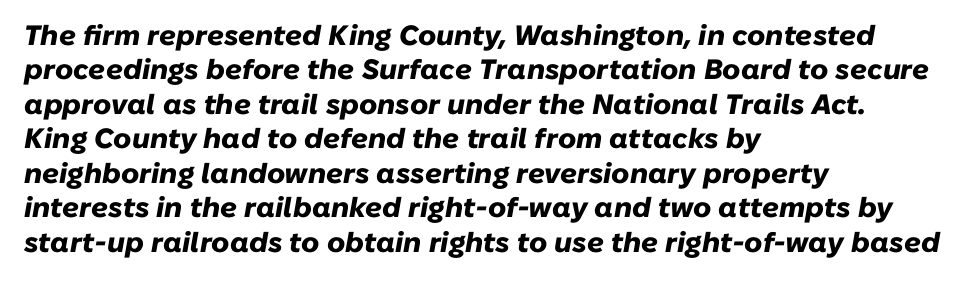
{"italic": "yes", "lean": "right", "slant_degrees": 10, "bold": "yes", "weight": "heavy", "width": "normal", "stroke_contrast": "low", "x_height": "medium", "monospaced": "no", "underline": "no", "align": "left", "line_spacing_ratio": 1.23, "letter_spacing": "normal", "letter_spacing_em": 0.0, "glyph_px": 28}
